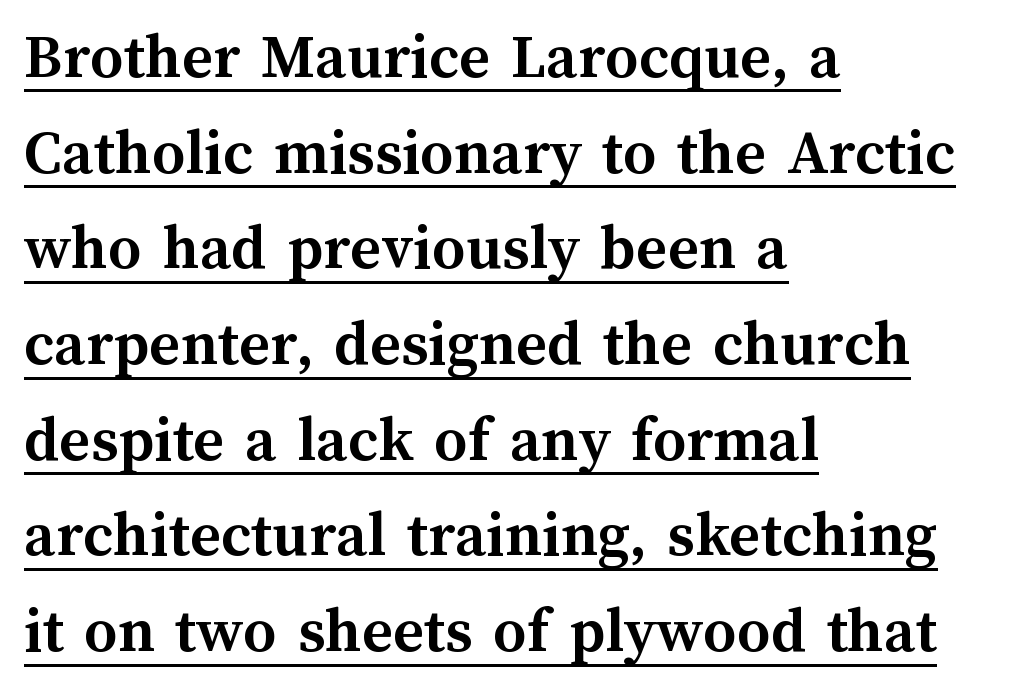
Q: Is the text bold? A: Yes.
Q: Is the text italic (slanted)? A: No, it is upright.
Q: Is the text underlined? A: Yes.
Q: How is the paragraph aligned? A: Left-aligned.
Q: Is the spacing between letters normal or unusually wide? A: Normal.
Q: Is the spacing between lines tight, normal or loose? A: Normal.
Q: Width (condensed, normal, or wide)? A: Normal.
Q: Stroke contrast? A: Medium.
Q: x-height? A: Medium.
Q: Monospaced? A: No.
